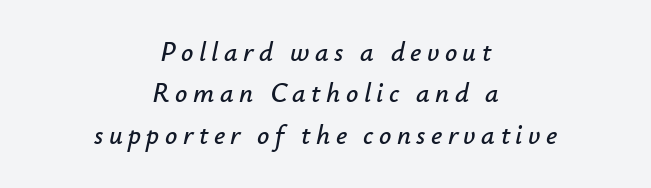
The image shows 27 px text type, italic (leaning right); set centered, normal line spacing (1.53x), unusually wide letter spacing (+0.2 em), not underlined.
